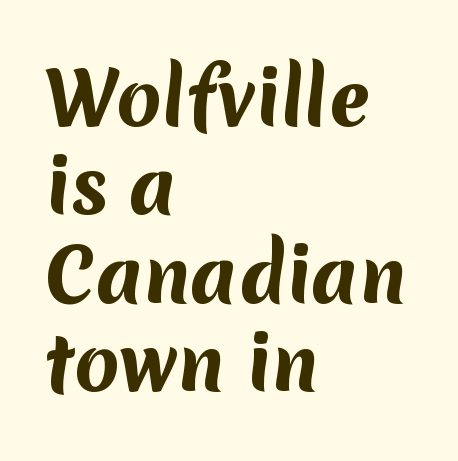
Q: Is the text bold? A: Yes.
Q: Is the typeface a serif or a sans-serif typeface? A: Sans-serif.
Q: Is the text underlined? A: No.
Q: How is the paragraph aligned? A: Left-aligned.
Q: Is the spacing between letters normal or unusually wide? A: Normal.
Q: Width (condensed, normal, or wide)? A: Normal.
Q: Stroke contrast? A: Medium.
Q: x-height? A: Medium.
Q: Monospaced? A: No.
